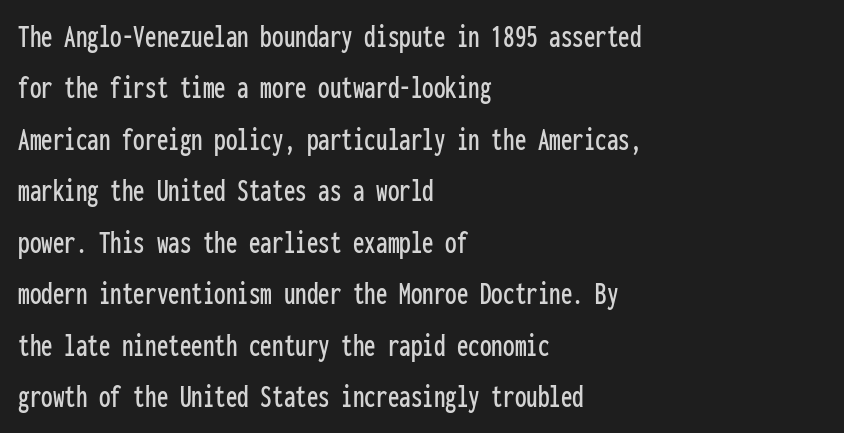
{"serif": "no", "italic": "no", "width": "condensed", "stroke_contrast": "low", "x_height": "medium", "monospaced": "yes", "underline": "no", "align": "left", "line_spacing": "normal", "line_spacing_ratio": 1.56, "letter_spacing": "normal", "letter_spacing_em": 0.0, "glyph_px": 33}
